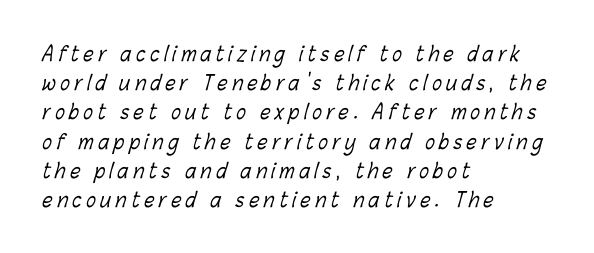
{"bold": "no", "underline": "no", "align": "left", "line_spacing": "normal", "line_spacing_ratio": 1.46, "letter_spacing": "wide", "letter_spacing_em": 0.23, "glyph_px": 20}
